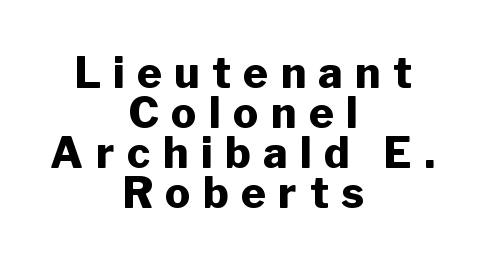
Q: Is the text bold? A: Yes.
Q: Is the text italic (slanted)? A: No, it is upright.
Q: Is the typeface a serif or a sans-serif typeface? A: Sans-serif.
Q: Is the text underlined? A: No.
Q: How is the paragraph aligned? A: Centered.
Q: Is the spacing between letters normal or unusually wide? A: Unusually wide.
Q: Is the spacing between lines tight, normal or loose? A: Tight.
Q: Width (condensed, normal, or wide)? A: Normal.
Q: Stroke contrast? A: Low.
Q: x-height? A: Medium.
Q: Monospaced? A: No.
